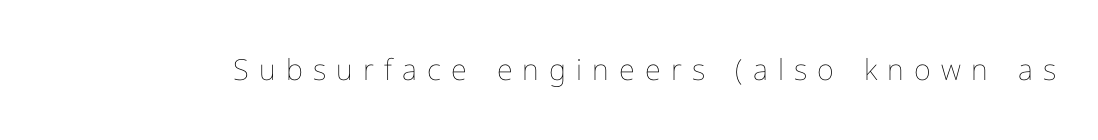
Tracking here is generous; glyphs stand well apart from one another. No letter is thick-stroked: the sample isn't bold. The passage shown is typed in a proportional face where columns would drift. This sample uses an upright cut, with every glyph sitting square on the baseline. Quick note: underline off.
